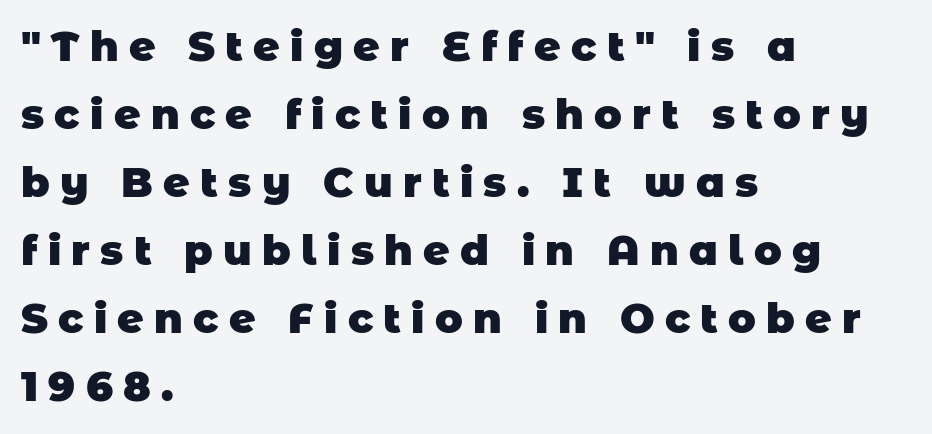
Q: Is the text bold? A: Yes.
Q: Is the typeface a serif or a sans-serif typeface? A: Sans-serif.
Q: Is the text underlined? A: No.
Q: How is the paragraph aligned? A: Left-aligned.
Q: Is the spacing between letters normal or unusually wide? A: Unusually wide.
Q: Is the spacing between lines tight, normal or loose? A: Normal.
Q: Width (condensed, normal, or wide)? A: Normal.
Q: Stroke contrast? A: Low.
Q: x-height? A: Large.
Q: Monospaced? A: No.
